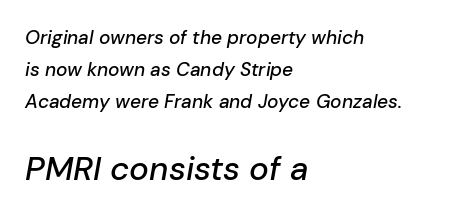
The image shows 33 px text type, italic (leaning right); set left-aligned, normal line spacing (1.68x), normal letter spacing, not underlined; the second (bottom) block is 1.74x larger; low stroke contrast and a medium x-height.
